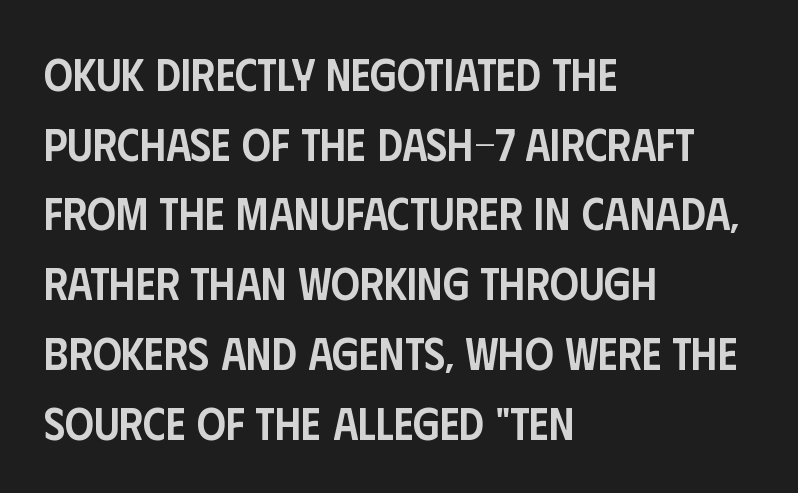
{"serif": "no", "italic": "no", "bold": "semi", "weight": "semibold", "width": "condensed", "stroke_contrast": "low", "x_height": "large", "monospaced": "no", "underline": "no", "align": "left", "line_spacing": "normal", "line_spacing_ratio": 1.55, "letter_spacing": "normal", "letter_spacing_em": 0.0, "glyph_px": 45}
